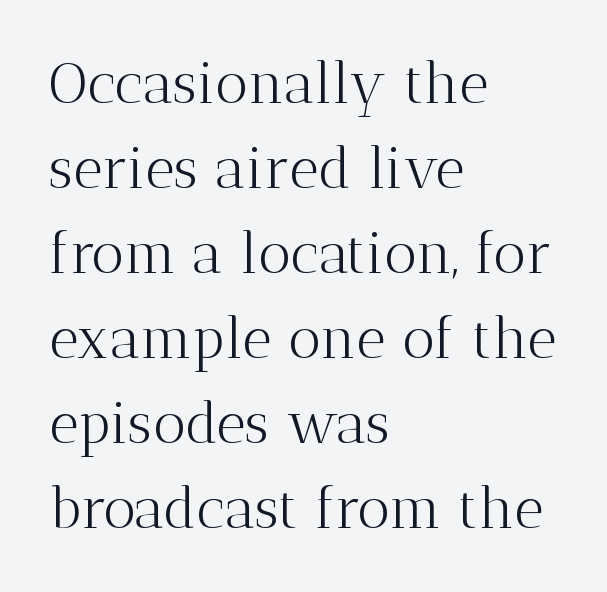
The ragged edge is on the right, which tells us the setting is flush left. Reading down the column, the eye jumps a familiar distance to each next line. Does the type have serifs? Yes, each stem ends in a small foot. Honestly, the letter spacing is just normal — you wouldn't notice it.
